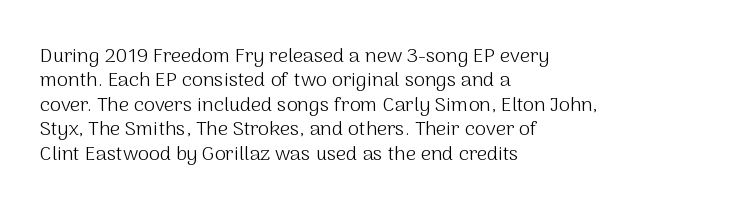
Q: Is the text bold? A: No.
Q: Is the text italic (slanted)? A: No, it is upright.
Q: Is the text underlined? A: No.
Q: How is the paragraph aligned? A: Left-aligned.
Q: Is the spacing between letters normal or unusually wide? A: Normal.
